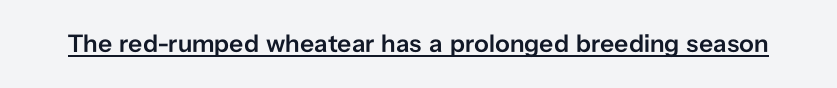
The image shows 25 px text type, upright; set normal letter spacing, underlined.
